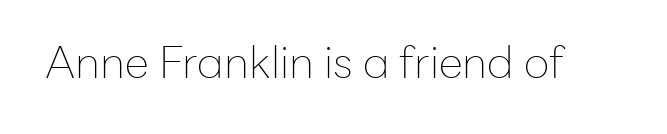
The image shows 44 px thin sans-serif type, upright; set normal letter spacing, not underlined; low stroke contrast and a medium x-height.
